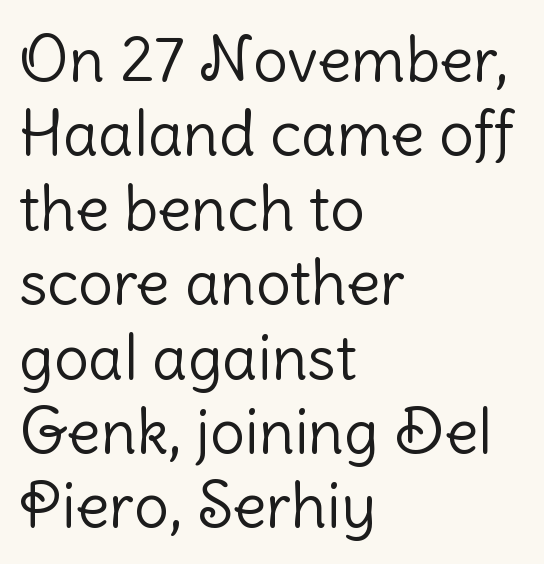
The image shows 62 px light sans-serif type, upright; set left-aligned, line spacing 1.2x, normal letter spacing, not underlined; low stroke contrast and a medium x-height.
